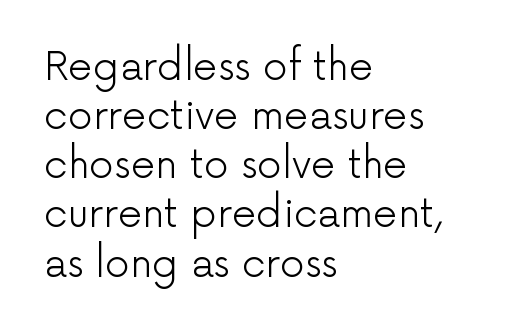
{"serif": "no", "italic": "no", "bold": "no", "weight": "light", "width": "normal", "stroke_contrast": "low", "x_height": "medium", "monospaced": "no", "underline": "no", "align": "left", "line_spacing": "normal", "line_spacing_ratio": 1.26, "letter_spacing": "normal", "letter_spacing_em": 0.0, "glyph_px": 39}
